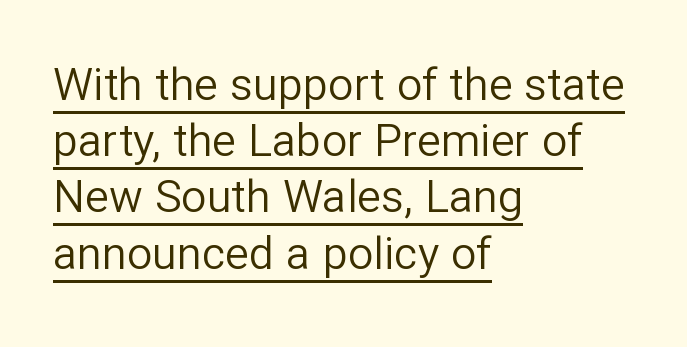
Look at the bottom of the vertical strokes: they stop flat, with no serifs. If you drew a line through each stem, it would be perfectly vertical. The specimen includes a rule beneath the text block's lines. The letters advance in unequal steps, a hallmark of proportional type.
